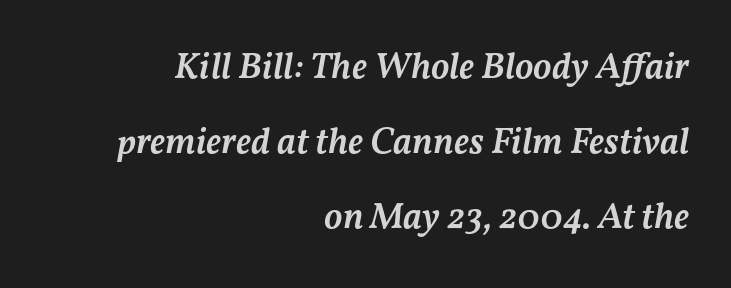
{"italic": "yes", "lean": "right", "slant_degrees": 11, "bold": "semi", "weight": "semibold", "width": "normal", "stroke_contrast": "medium", "x_height": "medium", "monospaced": "no", "underline": "no", "align": "right", "line_spacing": "loose", "line_spacing_ratio": 2.03, "letter_spacing": "normal", "letter_spacing_em": 0.0, "glyph_px": 37}
